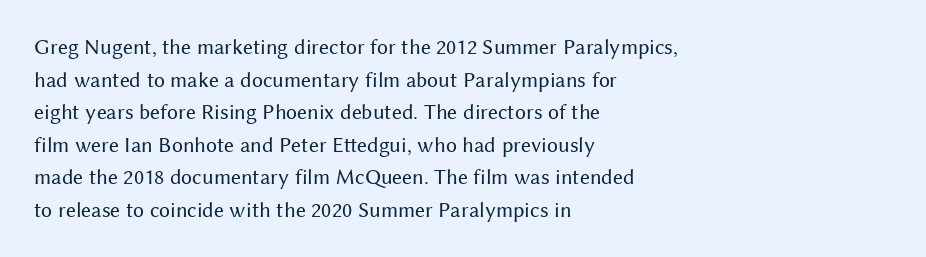
The image shows 22 px text type, upright; set left-aligned, normal line spacing (1.48x), normal letter spacing, not underlined.
